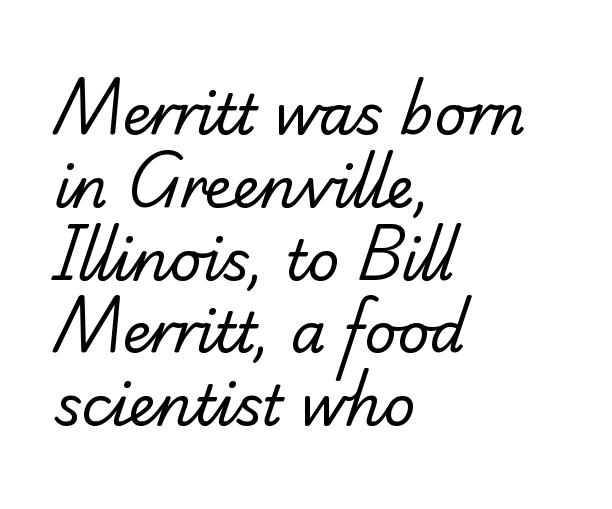
Q: Is the text bold? A: No.
Q: Is the typeface a serif or a sans-serif typeface? A: Serif.
Q: Is the text underlined? A: No.
Q: How is the paragraph aligned? A: Left-aligned.
Q: Is the spacing between letters normal or unusually wide? A: Normal.
Q: Is the spacing between lines tight, normal or loose? A: Normal.
Q: Width (condensed, normal, or wide)? A: Normal.
Q: Stroke contrast? A: Low.
Q: x-height? A: Small.
Q: Monospaced? A: No.
